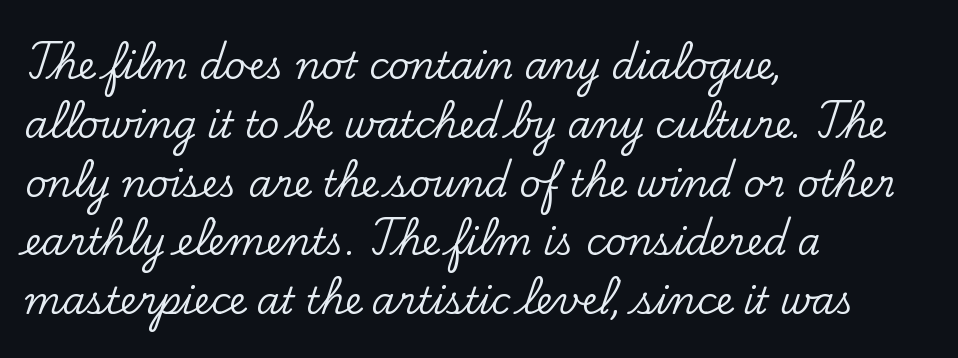
You can tell from the footed stems that serif type was used. Proportional: the letters do not fall into vertical columns. Interline gaps are of average width in this sample. Typeset ragged right — the left edge is the straight one.
